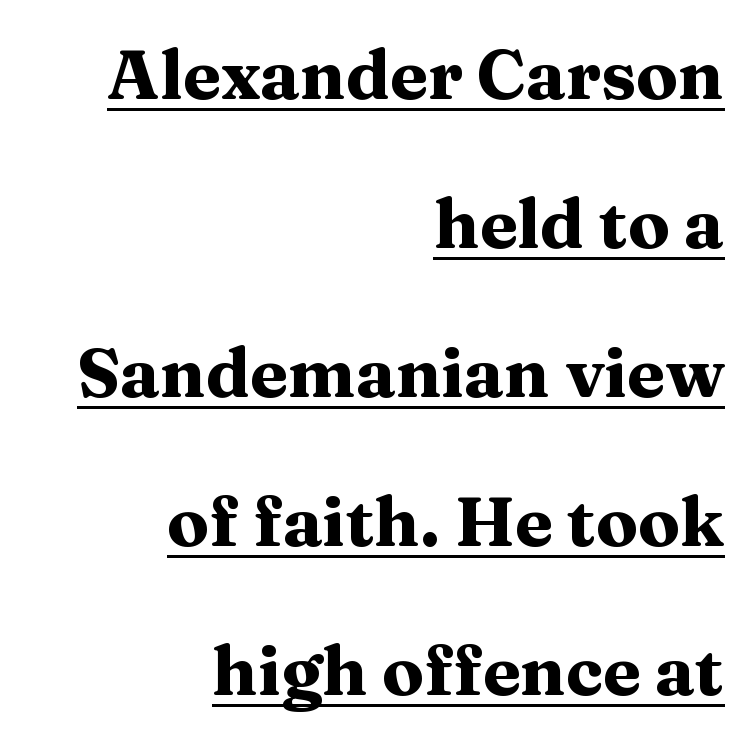
This rendering leaves character spacing at its baseline value. The type family on display is of the serif kind. Varying glyph widths throughout — classic text-font behaviour. If you drew a line through each stem, it would be perfectly vertical.
